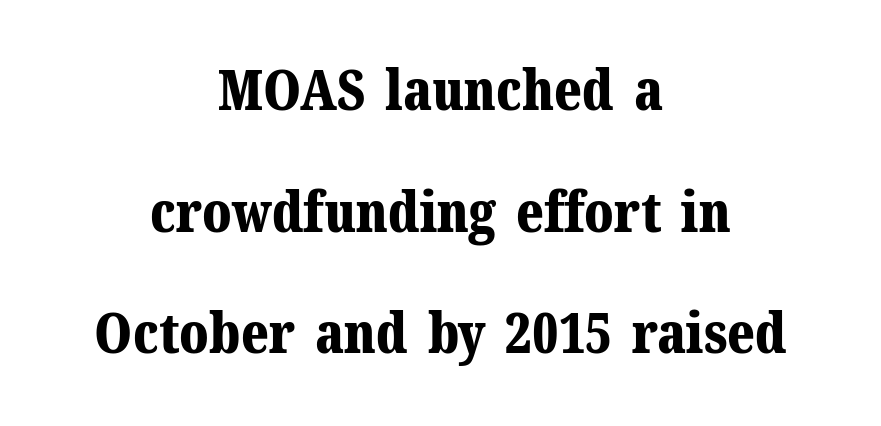
The image shows 56 px bold serif type, upright; set centered, loose line spacing (2.17x), normal letter spacing, not underlined; medium stroke contrast and a medium x-height.
